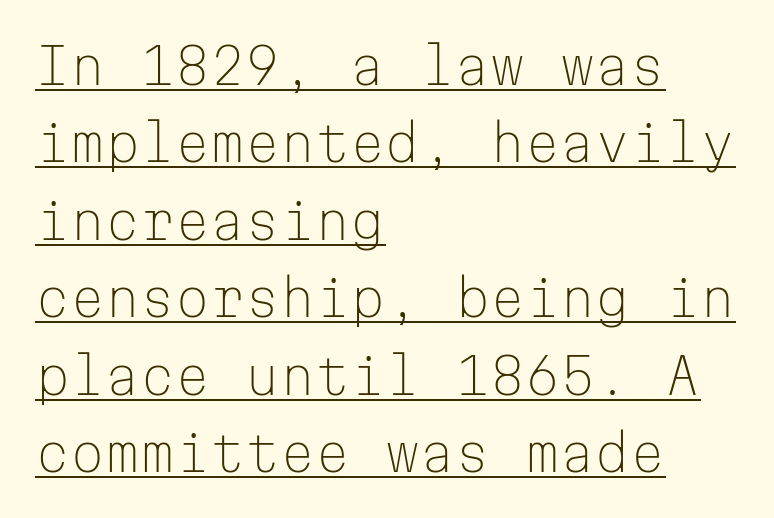
{"serif": "no", "italic": "no", "bold": "no", "weight": "light", "width": "normal", "stroke_contrast": "low", "x_height": "medium", "monospaced": "yes", "underline": "yes", "align": "left", "line_spacing": "normal", "line_spacing_ratio": 1.55, "letter_spacing": "normal", "letter_spacing_em": 0.0, "glyph_px": 50}
